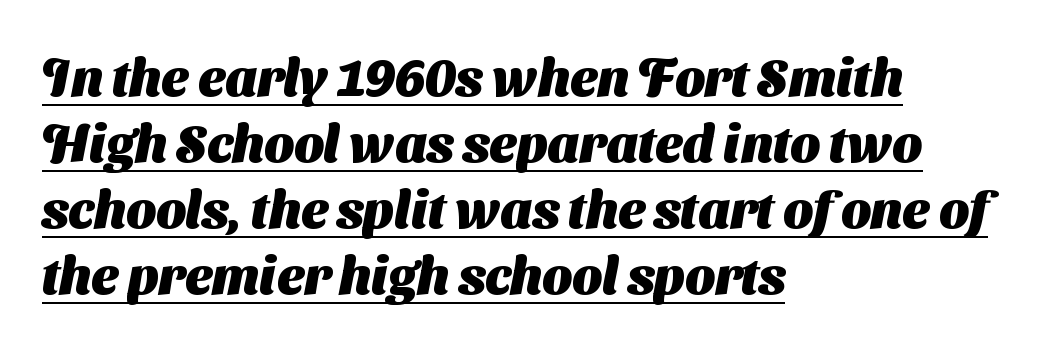
{"serif": "no", "bold": "yes", "weight": "heavy", "width": "normal", "stroke_contrast": "medium", "x_height": "medium", "monospaced": "no", "underline": "yes", "align": "left", "line_spacing": "normal", "line_spacing_ratio": 1.27, "letter_spacing": "normal", "letter_spacing_em": 0.0, "glyph_px": 52}
